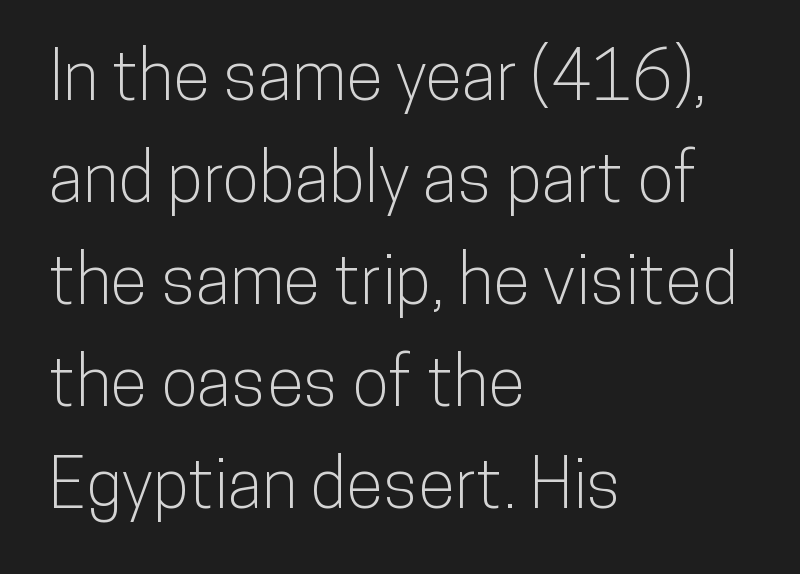
The string is rendered with underlining switched off. Spacing between characters is what you'd get straight out of the box. The typography opts for an upright posture over an oblique one. One-word summary of the alignment: left. No feet cap the strokes, marking this as sans-serif type. This sample keeps an unexceptional amount of space between lines.
